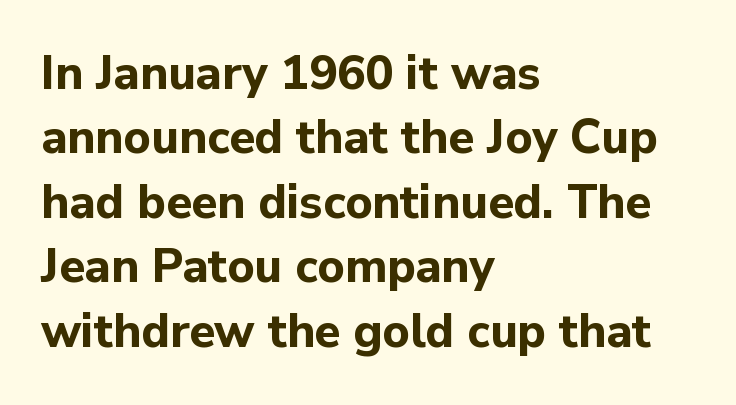
{"serif": "no", "italic": "no", "bold": "yes", "weight": "bold", "width": "normal", "stroke_contrast": "low", "x_height": "medium", "monospaced": "no", "underline": "no", "align": "left", "line_spacing": "normal", "line_spacing_ratio": 1.37, "letter_spacing": "normal", "letter_spacing_em": 0.0, "glyph_px": 47}
